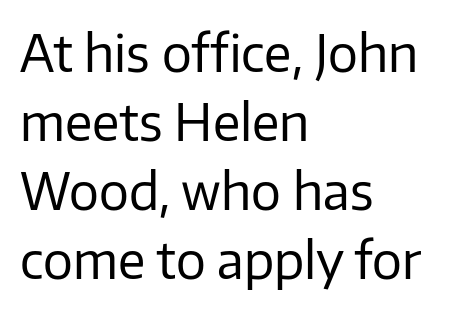
Q: Is the text bold? A: No.
Q: Is the text italic (slanted)? A: No, it is upright.
Q: Is the typeface a serif or a sans-serif typeface? A: Sans-serif.
Q: Is the text underlined? A: No.
Q: How is the paragraph aligned? A: Left-aligned.
Q: Is the spacing between letters normal or unusually wide? A: Normal.
Q: Is the spacing between lines tight, normal or loose? A: Normal.
Q: Width (condensed, normal, or wide)? A: Normal.
Q: Stroke contrast? A: Low.
Q: x-height? A: Medium.
Q: Monospaced? A: No.
